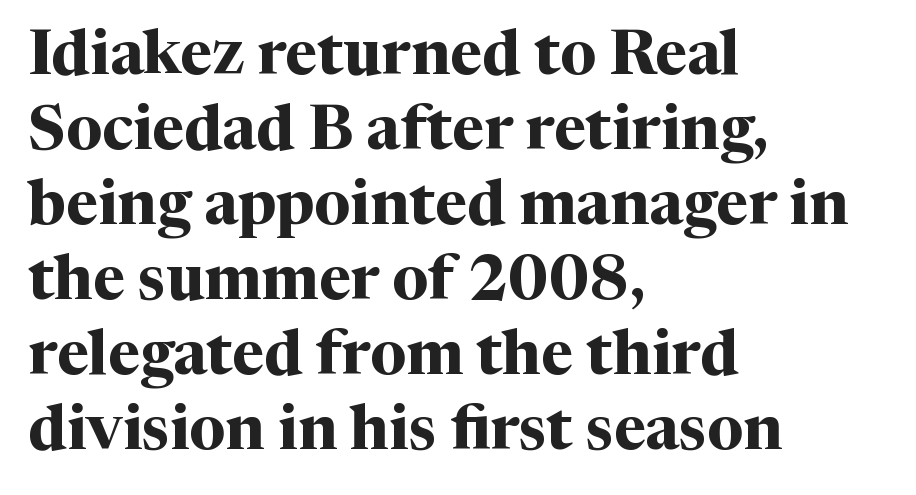
Proportional: the letters do not fall into vertical columns. Descenders are the only things crossing below the line. Line starts are locked; line ends wander. How are the letters spaced? Ordinarily, with no added tracking.
